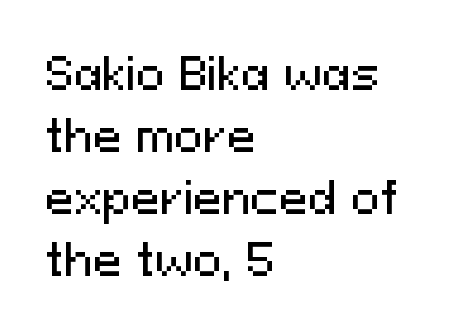
{"serif": "no", "italic": "no", "width": "normal", "stroke_contrast": "medium", "x_height": "medium", "monospaced": "no", "underline": "no", "align": "left", "line_spacing": "normal", "line_spacing_ratio": 1.44, "letter_spacing": "normal", "letter_spacing_em": 0.0, "glyph_px": 43}
